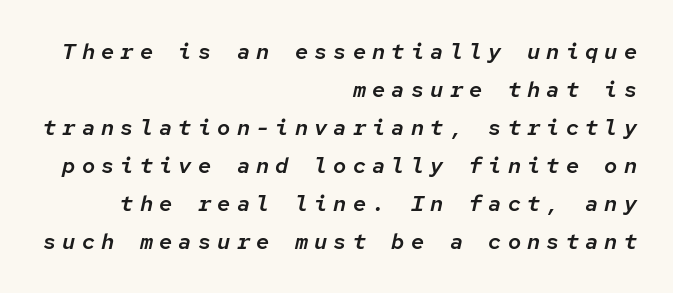
Students, note that the glyphs here are deliberately spaced far apart. Words float on clear page, feet unadorned. Designer's note — italics engaged. Each line ends at the same right margin while the left side varies.
